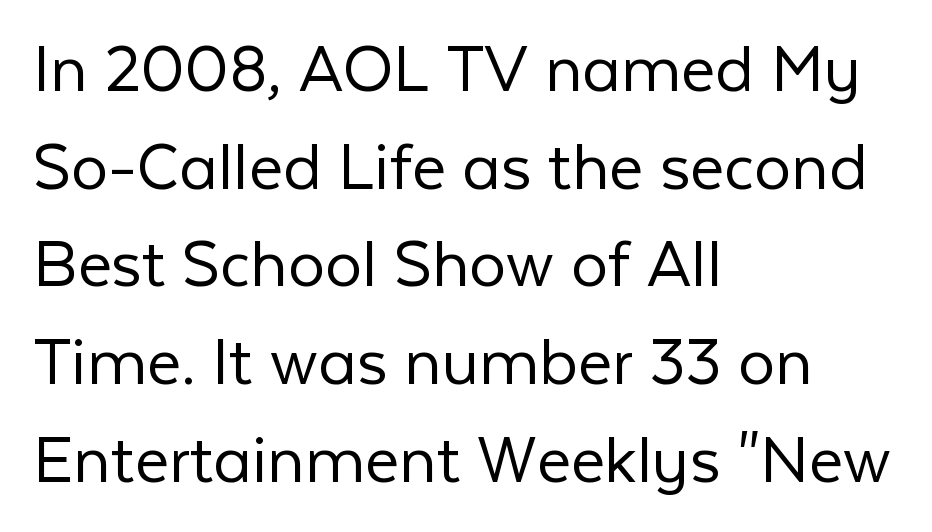
The image shows 74 px light sans-serif type, upright; set left-aligned, normal line spacing (1.32x), normal letter spacing, not underlined; low stroke contrast and a medium x-height.
